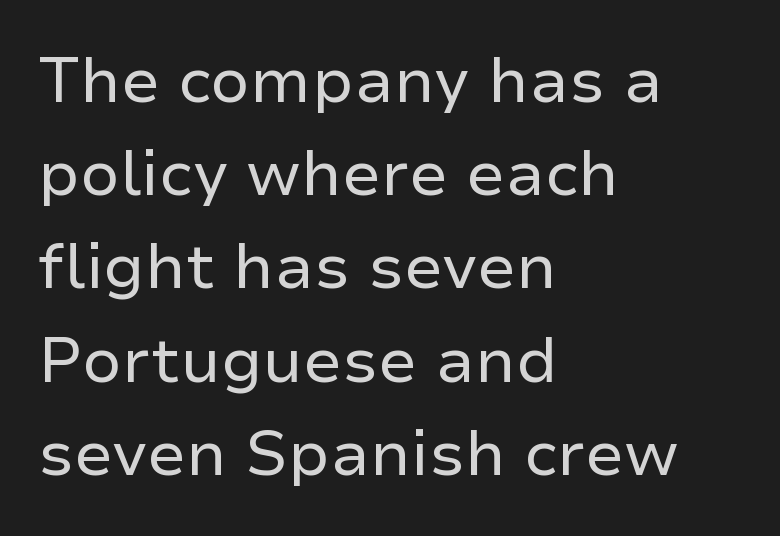
The image shows 63 px regular-weight sans-serif type, upright; set left-aligned, normal line spacing (1.48x), normal letter spacing, not underlined; low stroke contrast and a medium x-height.
